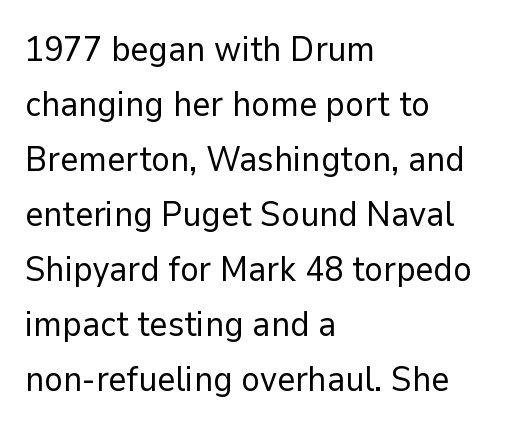
The image shows 35 px regular-weight sans-serif type, upright; set left-aligned, normal line spacing (1.57x), normal letter spacing, not underlined; low stroke contrast and a medium x-height.
